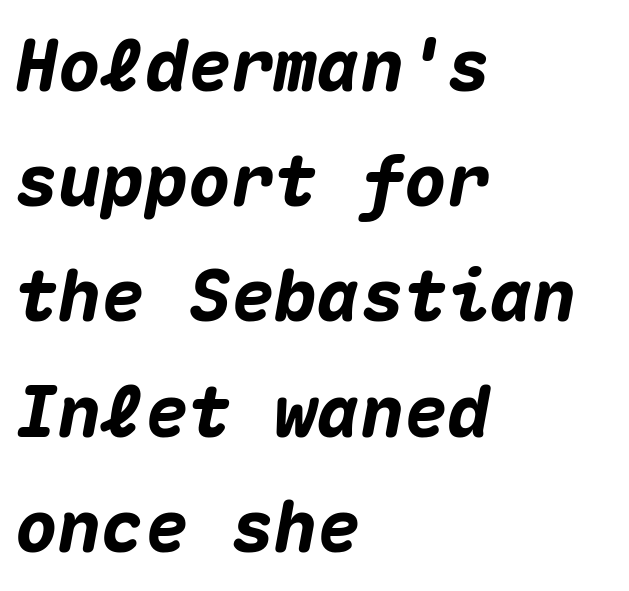
{"italic": "yes", "lean": "right", "slant_degrees": 10, "bold": "yes", "weight": "heavy", "width": "normal", "stroke_contrast": "medium", "x_height": "medium", "monospaced": "yes", "underline": "no", "align": "left", "line_spacing": "normal", "line_spacing_ratio": 1.6, "letter_spacing": "normal", "letter_spacing_em": 0.0, "glyph_px": 72}
